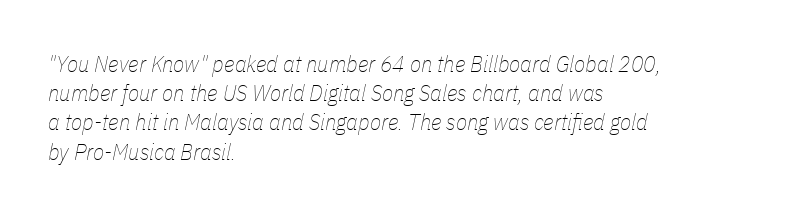
{"italic": "yes", "lean": "right", "slant_degrees": 11, "bold": "no", "underline": "no", "align": "left", "line_spacing": "normal", "line_spacing_ratio": 1.27, "letter_spacing": "normal", "letter_spacing_em": 0.0, "glyph_px": 23}
